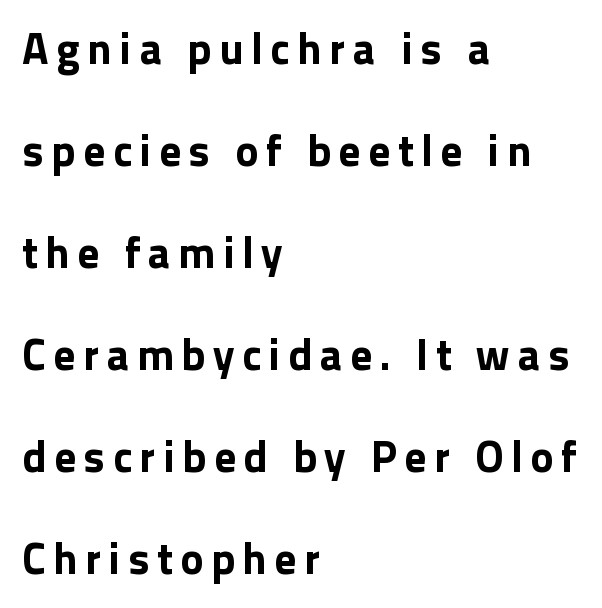
Q: Is the text bold? A: Yes.
Q: Is the text italic (slanted)? A: No, it is upright.
Q: Is the typeface a serif or a sans-serif typeface? A: Sans-serif.
Q: Is the text underlined? A: No.
Q: How is the paragraph aligned? A: Left-aligned.
Q: Is the spacing between lines tight, normal or loose? A: Loose.
Q: Width (condensed, normal, or wide)? A: Normal.
Q: x-height? A: Medium.
Q: Monospaced? A: No.
